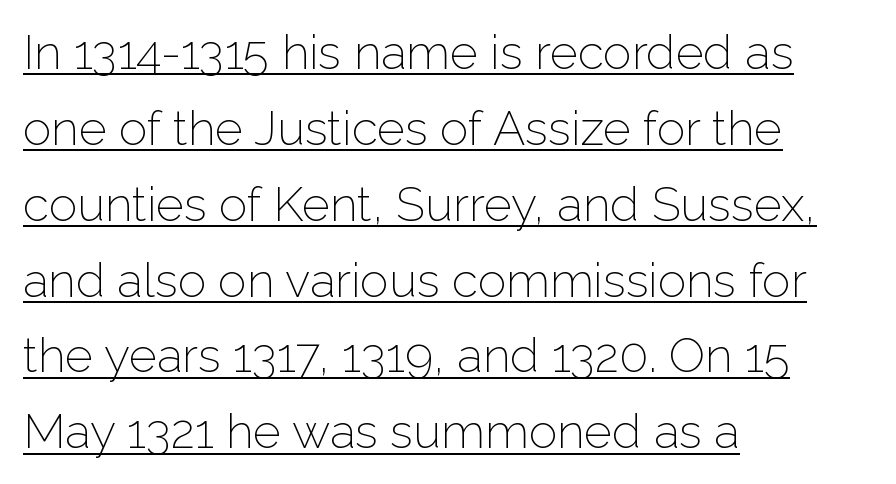
Q: Is the text bold? A: No.
Q: Is the text italic (slanted)? A: No, it is upright.
Q: Is the typeface a serif or a sans-serif typeface? A: Sans-serif.
Q: Is the text underlined? A: Yes.
Q: How is the paragraph aligned? A: Left-aligned.
Q: Is the spacing between letters normal or unusually wide? A: Normal.
Q: Is the spacing between lines tight, normal or loose? A: Normal.
Q: Width (condensed, normal, or wide)? A: Normal.
Q: Stroke contrast? A: Low.
Q: x-height? A: Medium.
Q: Monospaced? A: No.
